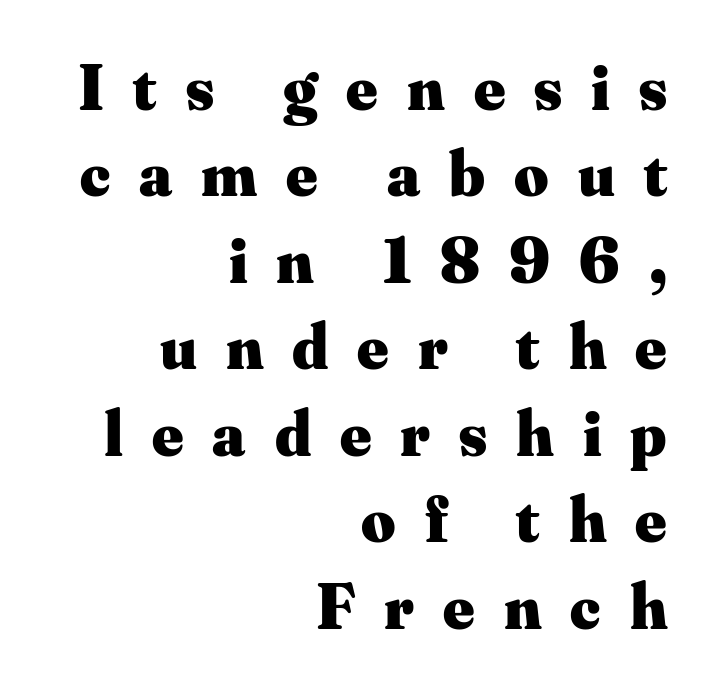
The type sits square on the baseline with zero lean. Character widths vary here, with narrow letters taking less room than wide ones. Short and long lines alike share a common ending point at right. The passage shown is not underscored anywhere.
